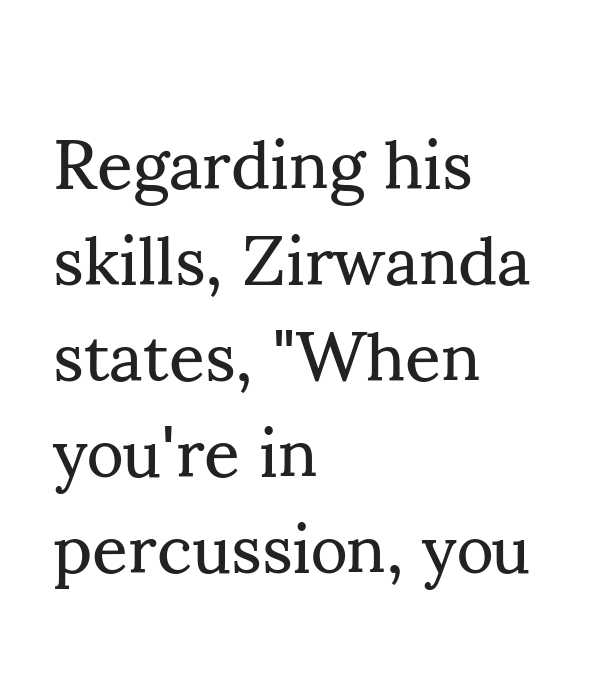
Notice how the passage keeps a crisp vertical edge on the left only. Each new line begins a customary step beneath the previous one. You could call the tracking neutral — neither tight nor loose. The type family on display is of the serif kind. Caption: face not bold, strokes unweighted. Glance below the letters and you will spot only blank space.
